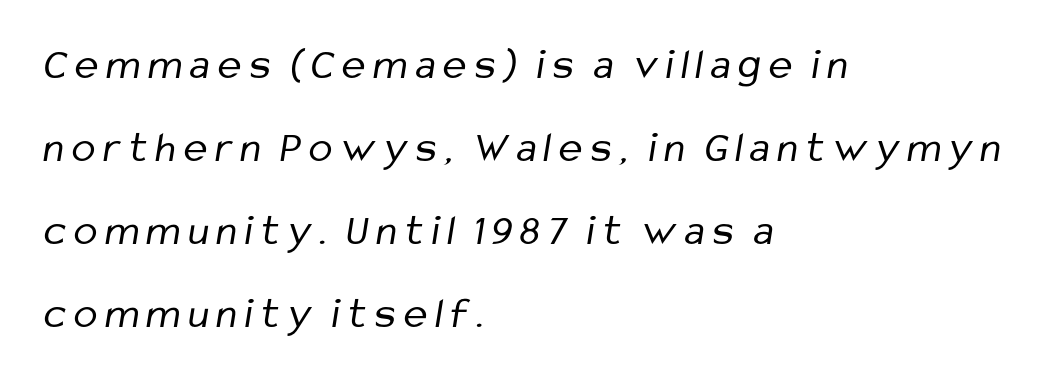
Q: Is the text bold? A: No.
Q: Is the typeface a serif or a sans-serif typeface? A: Sans-serif.
Q: Is the text underlined? A: No.
Q: How is the paragraph aligned? A: Left-aligned.
Q: Width (condensed, normal, or wide)? A: Condensed.
Q: Stroke contrast? A: Low.
Q: x-height? A: Medium.
Q: Monospaced? A: No.
